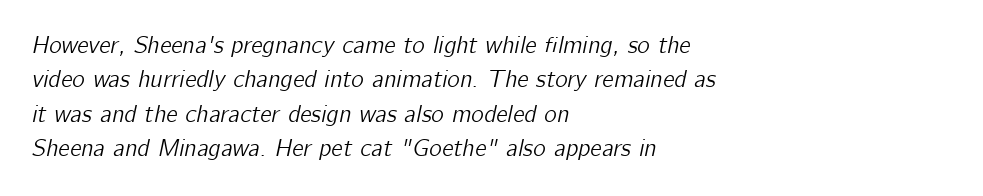
Q: Is the text italic (slanted)? A: Yes, it leans right by about 12 degrees.
Q: Is the text underlined? A: No.
Q: How is the paragraph aligned? A: Left-aligned.
Q: Is the spacing between letters normal or unusually wide? A: Normal.
Q: Is the spacing between lines tight, normal or loose? A: Normal.
